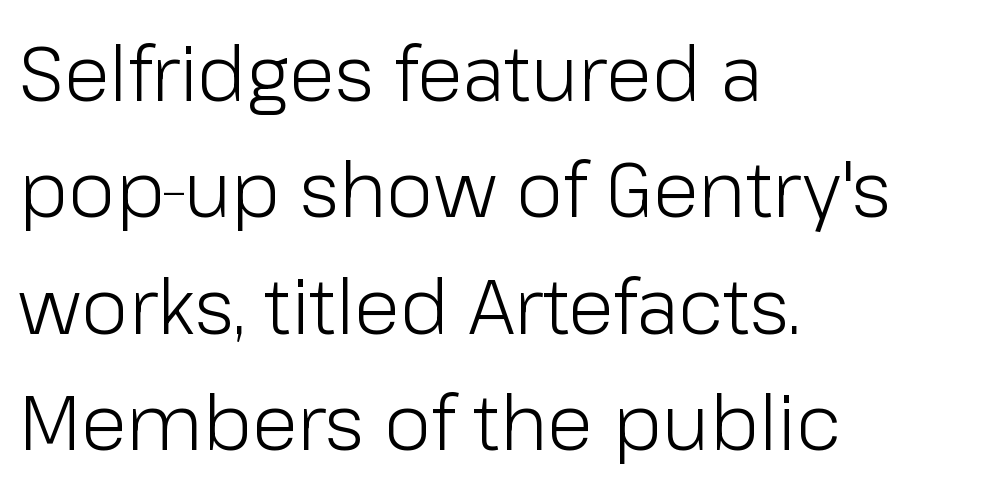
{"serif": "no", "italic": "no", "bold": "no", "weight": "light", "width": "normal", "stroke_contrast": "low", "x_height": "medium", "monospaced": "no", "underline": "no", "align": "left", "line_spacing": "normal", "line_spacing_ratio": 1.53, "letter_spacing": "normal", "letter_spacing_em": 0.0, "glyph_px": 76}
